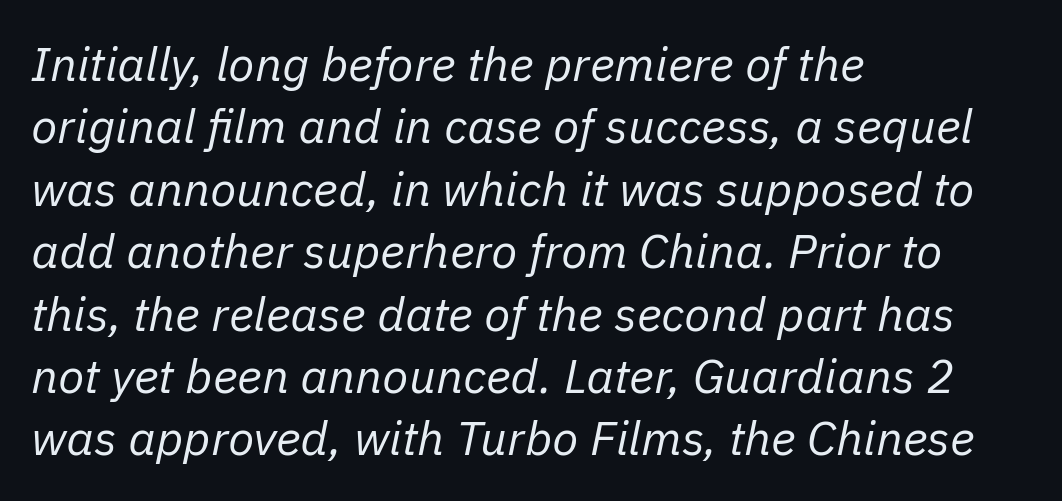
You can tell it's italic because the verticals aren't actually vertical. A normal amount of white space separates one row of letters from the next. A typesetter would call this proportional, since set widths differ per character. The line texture is even and compact thanks to regular tracking. In CSS terms this would be text-align: left. Bare-footed words on every line.
